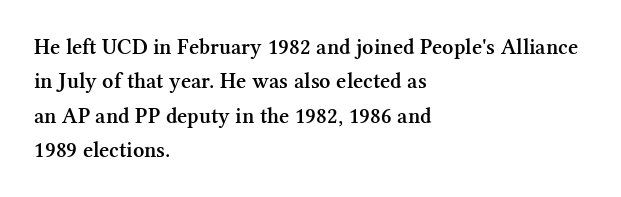
{"italic": "no", "bold": "semi", "underline": "no", "align": "left", "line_spacing": "normal", "line_spacing_ratio": 1.56, "letter_spacing": "normal", "letter_spacing_em": 0.0, "glyph_px": 22}
